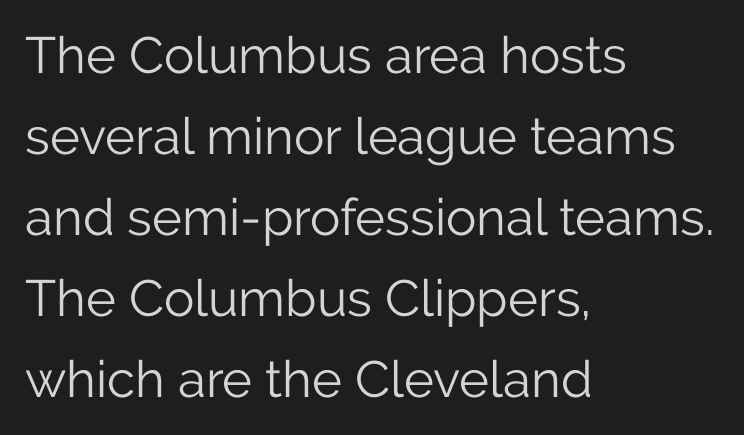
Q: Is the text bold? A: No.
Q: Is the text italic (slanted)? A: No, it is upright.
Q: Is the typeface a serif or a sans-serif typeface? A: Sans-serif.
Q: Is the text underlined? A: No.
Q: How is the paragraph aligned? A: Left-aligned.
Q: Is the spacing between letters normal or unusually wide? A: Normal.
Q: Is the spacing between lines tight, normal or loose? A: Normal.
Q: Width (condensed, normal, or wide)? A: Normal.
Q: Stroke contrast? A: Low.
Q: x-height? A: Medium.
Q: Monospaced? A: No.
